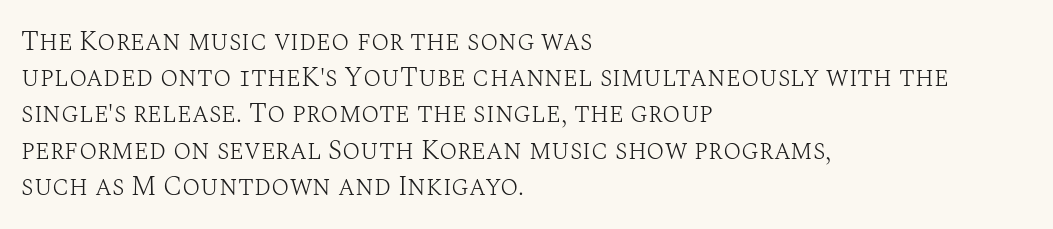
Q: Is the text bold? A: No.
Q: Is the text italic (slanted)? A: No, it is upright.
Q: Is the text underlined? A: No.
Q: How is the paragraph aligned? A: Left-aligned.
Q: Is the spacing between letters normal or unusually wide? A: Normal.
Q: Is the spacing between lines tight, normal or loose? A: Normal.
